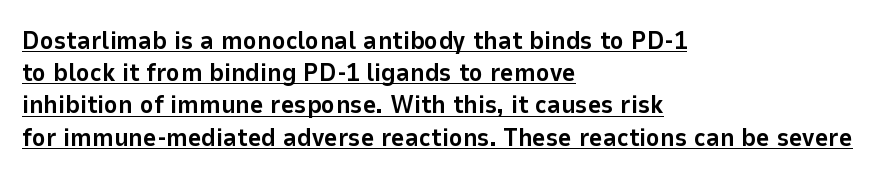
Visually the block forms a straight wall on the left and a jagged coastline on the right. Check the space under the baseline: a stroke is drawn there. Caption: standard tracking, unaltered. You can tell it's not italic because the verticals are truly vertical. Heavy, bold letterforms.
